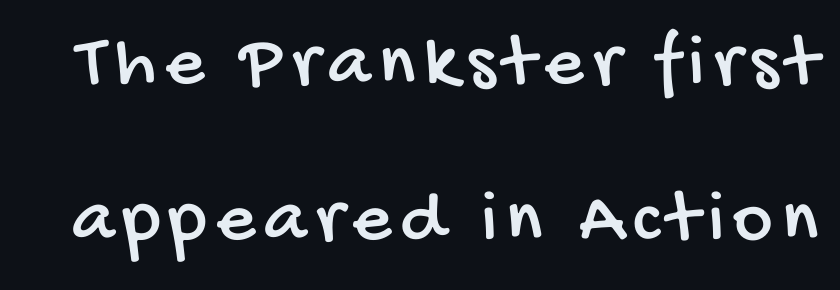
Q: Is the typeface a serif or a sans-serif typeface? A: Sans-serif.
Q: Is the text underlined? A: No.
Q: Is the spacing between lines tight, normal or loose? A: Loose.
Q: Width (condensed, normal, or wide)? A: Condensed.
Q: Stroke contrast? A: Low.
Q: x-height? A: Large.
Q: Monospaced? A: No.
